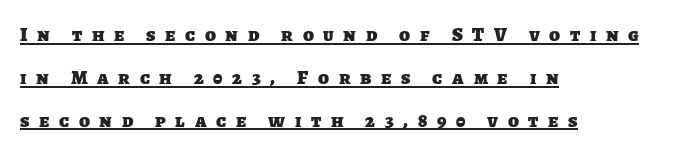
The designer dialed line spacing up above the default. Letter spacing: wide. These characters rest on top of a visible drawn line. Strong, thick strokes mark this as bold type. The lines in this sample share a left origin and differ only in where they stop.
